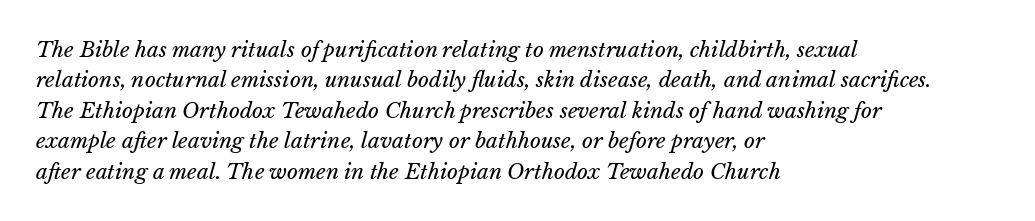
In terms of leading, this rendering sits right in the middle. The gaps between neighbouring characters are ordinary and unremarkable. Does the copy run flush right? No — it runs flush left. Anything drawn beneath the words? Only blank space. A light-to-regular cut is what we see here.
